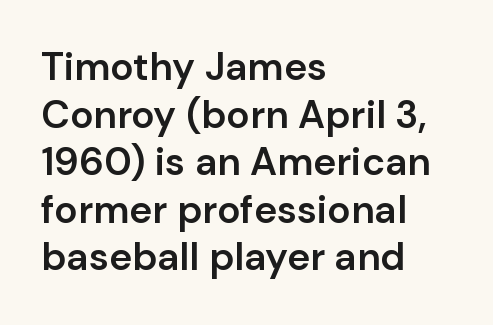
A somewhat darkened texture: the type is semibold rather than bold. The letters advance in unequal steps, a hallmark of proportional type. Notice how the passage keeps a crisp vertical edge on the left only. Students, note that the glyphs here touch the page at normal intervals. The font's upright variant was chosen for this text. Regarding serifs, this sample does without them.
